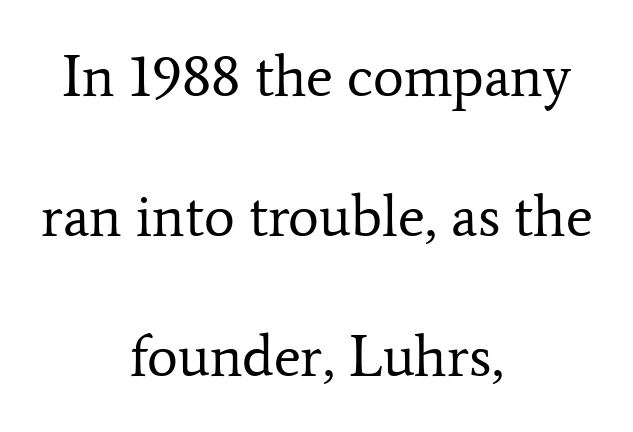
{"serif": "yes", "italic": "no", "bold": "no", "weight": "regular", "width": "normal", "stroke_contrast": "low", "x_height": "medium", "monospaced": "no", "underline": "no", "align": "center", "line_spacing": "loose", "line_spacing_ratio": 2.41, "letter_spacing": "normal", "letter_spacing_em": 0.0, "glyph_px": 58}
